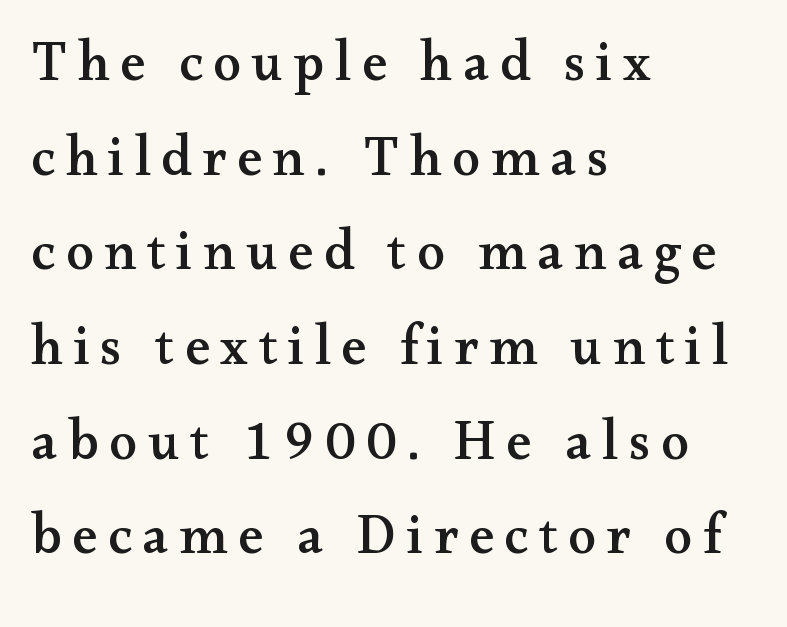
{"serif": "yes", "italic": "no", "width": "wide", "stroke_contrast": "medium", "x_height": "small", "monospaced": "no", "underline": "no", "align": "left", "line_spacing": "normal", "line_spacing_ratio": 1.69, "glyph_px": 56}
